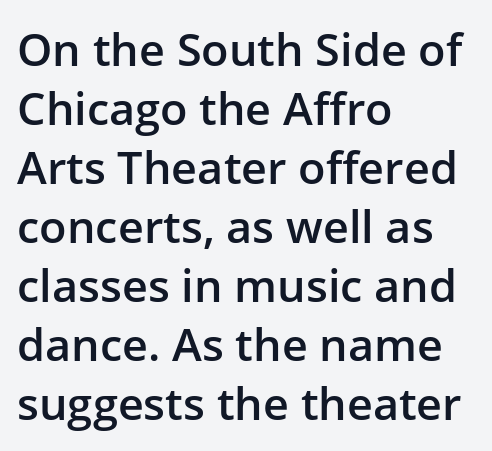
{"serif": "no", "italic": "no", "bold": "semi", "weight": "semibold", "width": "normal", "stroke_contrast": "low", "x_height": "medium", "monospaced": "no", "underline": "no", "align": "left", "line_spacing": "normal", "line_spacing_ratio": 1.31, "letter_spacing": "normal", "letter_spacing_em": 0.0, "glyph_px": 45}
